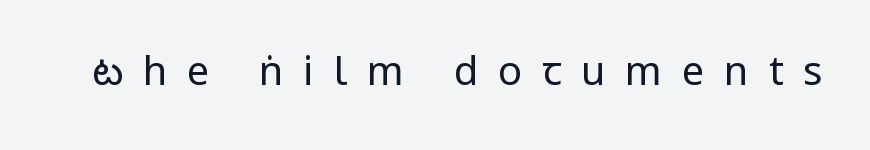
Q: Is the text bold? A: No.
Q: Is the text italic (slanted)? A: No, it is upright.
Q: Is the typeface a serif or a sans-serif typeface? A: Sans-serif.
Q: Is the text underlined? A: No.
Q: Is the spacing between letters normal or unusually wide? A: Unusually wide.
Q: Width (condensed, normal, or wide)? A: Condensed.
Q: Stroke contrast? A: Low.
